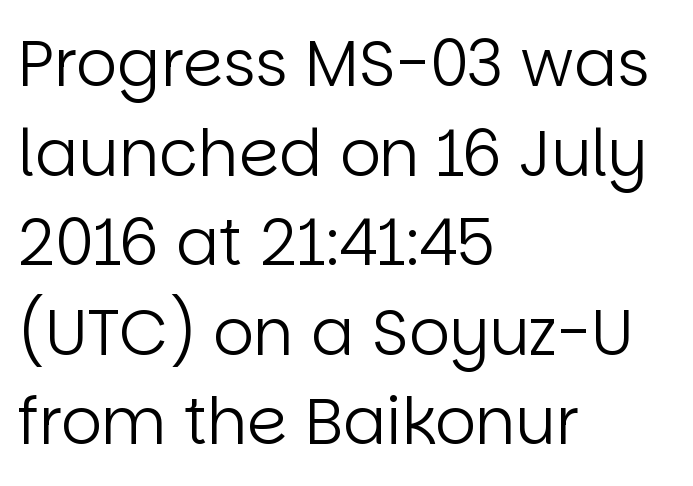
{"serif": "no", "italic": "no", "bold": "no", "weight": "regular", "width": "normal", "stroke_contrast": "low", "x_height": "large", "monospaced": "no", "underline": "no", "align": "left", "line_spacing": "normal", "line_spacing_ratio": 1.4, "letter_spacing": "normal", "letter_spacing_em": 0.0, "glyph_px": 64}
